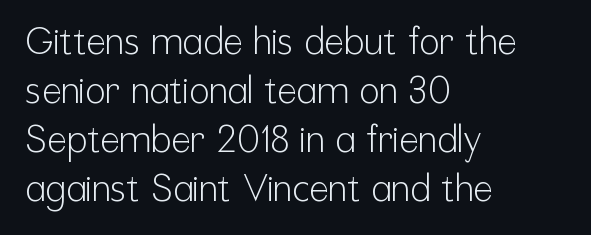
Only glyphs here, with clear space below each row. Compared with typical body copy, the letter spacing here is the same. Heaviness? Minimal to ordinary, like unemphasized prose. Ordinary non-slanted type is in use. No feet cap the strokes, marking this as sans-serif type. The line-height multiplier appears to be the usual default.
